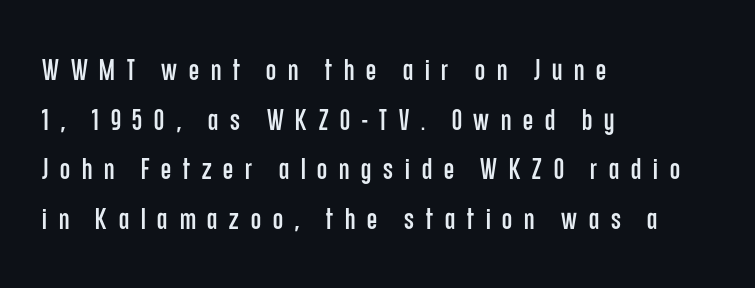
The image shows 29 px condensed sans-serif type, upright; set left-aligned, line spacing 1.71x, unusually wide letter spacing (+0.41 em), not underlined; low stroke contrast and a large x-height.
